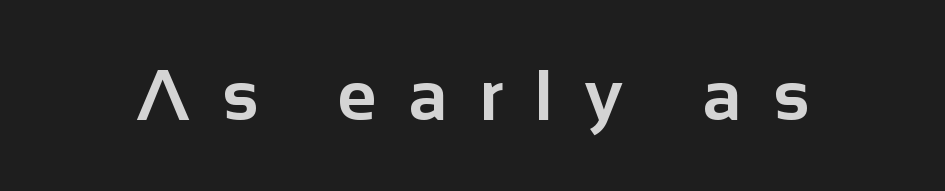
The face used here is proportionally spaced, like ordinary book or web type. Display-style spreading of the glyphs; the letterfit is very open. Has an underline been added? It has not. Thick stems and heavy bowls — unmistakably bold. The characters display no serif detailing; their extremities are plain.
